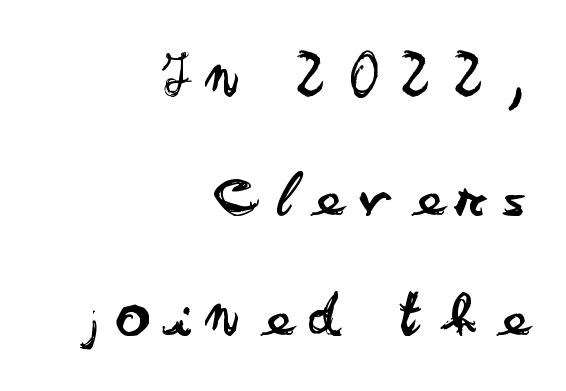
You could not count columns in this text — the font is proportionally spaced. This rendering employs a face without finishing strokes, i.e., a sans-serif. The glyphs are unaccompanied by any horizontal stroke below them. Summary of weight: not heavy and not bold.
